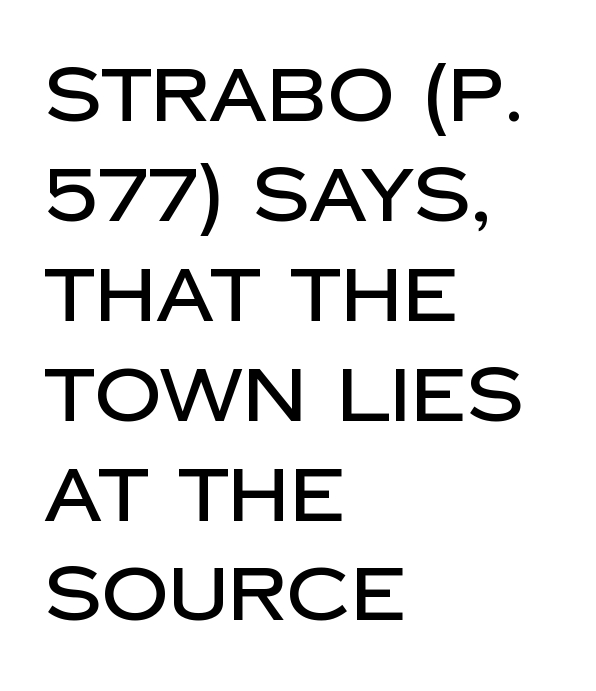
Q: Is the text italic (slanted)? A: No, it is upright.
Q: Is the typeface a serif or a sans-serif typeface? A: Sans-serif.
Q: Is the text underlined? A: No.
Q: How is the paragraph aligned? A: Left-aligned.
Q: Is the spacing between letters normal or unusually wide? A: Normal.
Q: Is the spacing between lines tight, normal or loose? A: Normal.
Q: Width (condensed, normal, or wide)? A: Normal.
Q: Stroke contrast? A: Low.
Q: x-height? A: Large.
Q: Monospaced? A: No.
